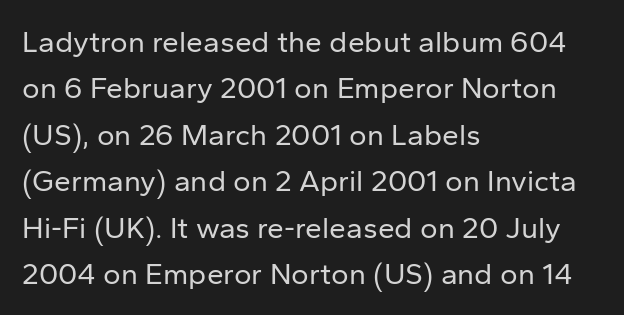
Nope, not italic — everything's standing straight. Alignment: flush left. The area under the type is left untouched. Students, observe: this is what conventionally led text looks like.
